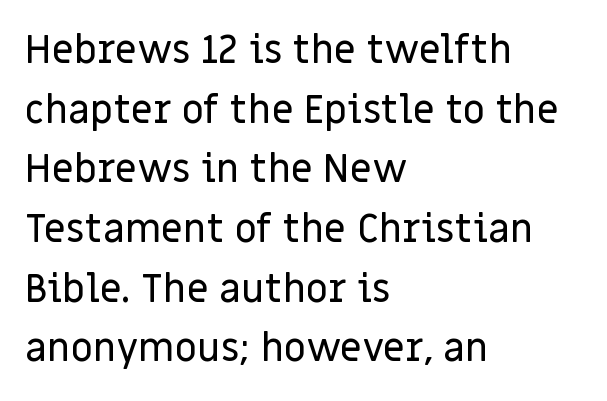
In terms of leading, this rendering sits right in the middle. Do the characters align in a grid? No, the font is proportional. The axis of the letterforms is exactly vertical. The type family on display is of the sans-serif kind. Descenders are the only things crossing below the line.
